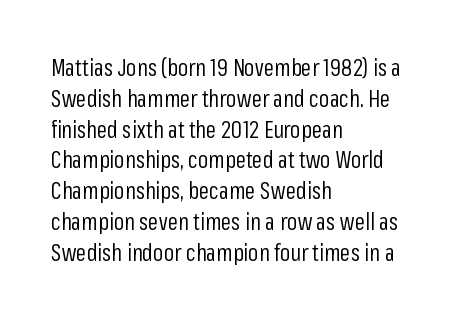
The image shows 23 px text type, upright; set left-aligned, normal line spacing (1.34x), normal letter spacing, not underlined.
